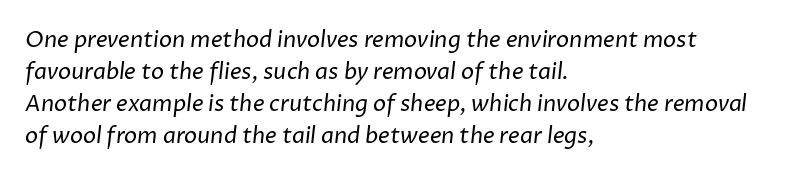
{"bold": "no", "underline": "no", "align": "left", "line_spacing": "normal", "line_spacing_ratio": 1.46, "letter_spacing": "normal", "letter_spacing_em": 0.0, "glyph_px": 22}
